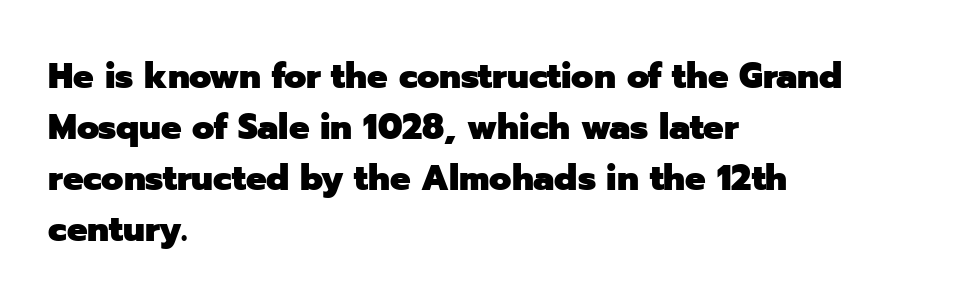
Q: Is the text bold? A: Yes.
Q: Is the text italic (slanted)? A: No, it is upright.
Q: Is the typeface a serif or a sans-serif typeface? A: Sans-serif.
Q: Is the text underlined? A: No.
Q: How is the paragraph aligned? A: Left-aligned.
Q: Is the spacing between letters normal or unusually wide? A: Normal.
Q: Is the spacing between lines tight, normal or loose? A: Normal.
Q: Width (condensed, normal, or wide)? A: Normal.
Q: Stroke contrast? A: Low.
Q: x-height? A: Medium.
Q: Monospaced? A: No.
